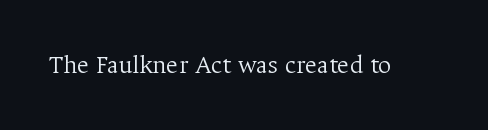
A roman cut, with each character standing at attention. Decoration check: the copy has no underline. The gaps between neighbouring characters are ordinary and unremarkable. Bold? No — there's no thickening of the strokes.
